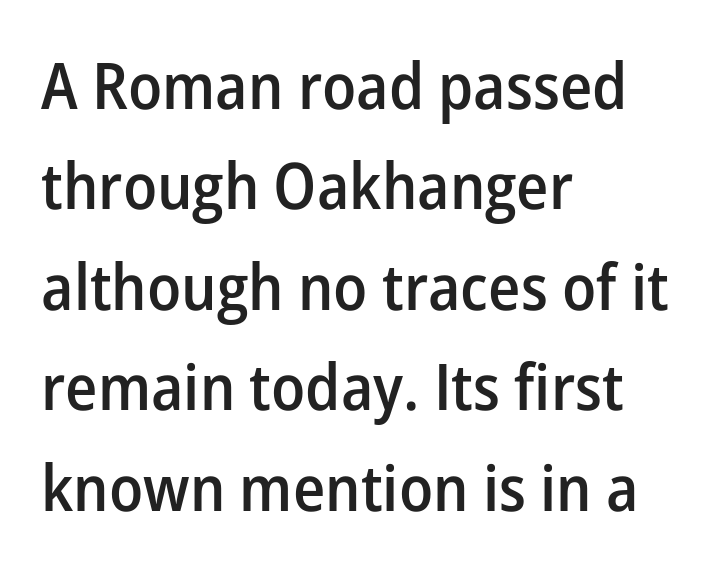
The image shows 64 px semibold sans-serif type, upright; set left-aligned, normal line spacing (1.57x), normal letter spacing, not underlined; low stroke contrast and a medium x-height.
